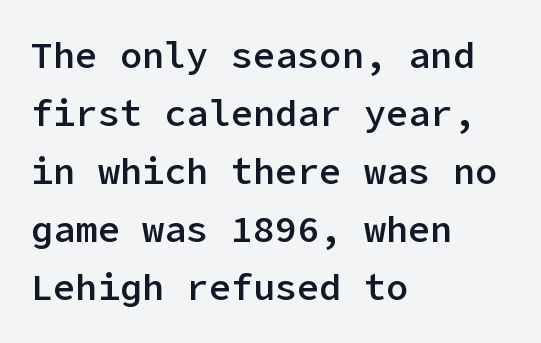
The image shows 37 px semibold sans-serif type, upright; set left-aligned, normal line spacing (1.57x), normal letter spacing, not underlined; low stroke contrast and a medium x-height.
